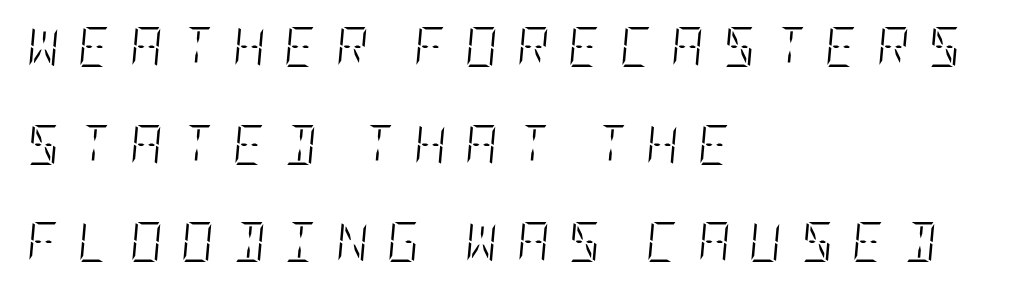
Q: Is the text bold? A: No.
Q: Is the text italic (slanted)? A: Yes, it leans right by about 5 degrees.
Q: Is the text underlined? A: No.
Q: How is the paragraph aligned? A: Left-aligned.
Q: Is the spacing between letters normal or unusually wide? A: Unusually wide.
Q: Is the spacing between lines tight, normal or loose? A: Loose.
Q: Width (condensed, normal, or wide)? A: Condensed.
Q: Stroke contrast? A: Low.
Q: x-height? A: Large.
